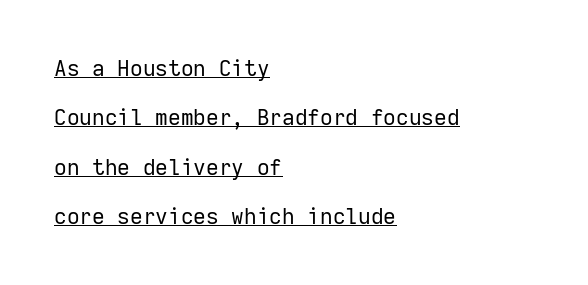
The typesetting does not lean heavy: it is not bold. These lines are set flush left with a ragged right edge. Characters follow at the spacing the type designer built in. This block would shrink considerably if given ordinary leading; it's expanded now.
